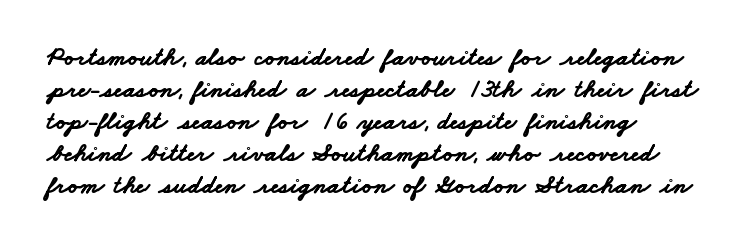
Q: Is the text bold? A: Yes.
Q: Is the text underlined? A: No.
Q: Is the spacing between letters normal or unusually wide? A: Normal.
